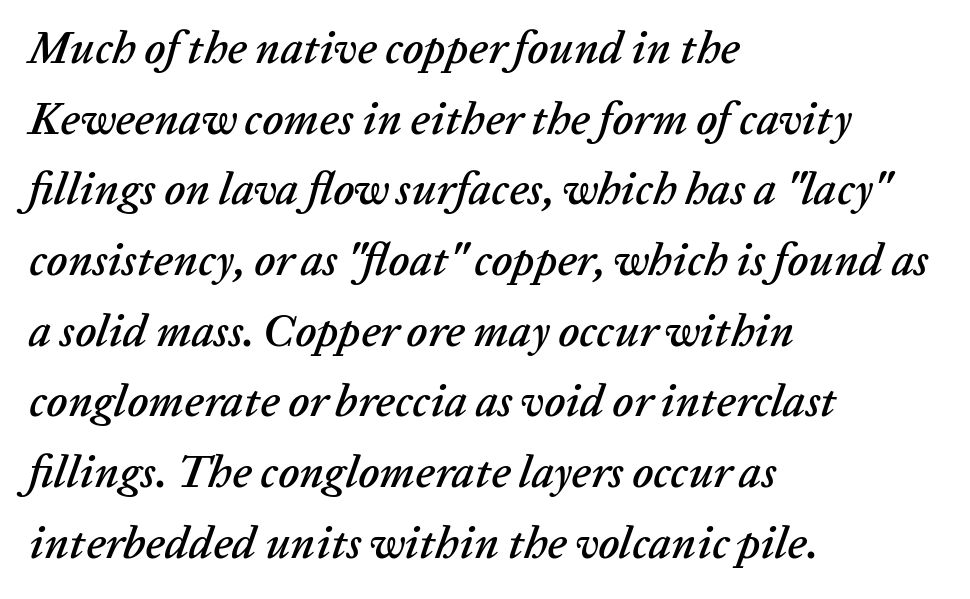
The passage shown has conventional tracking throughout. The words here are not underlined. Caption: multi-line text, flush left, ragged right. The designer left line spacing at the default.
